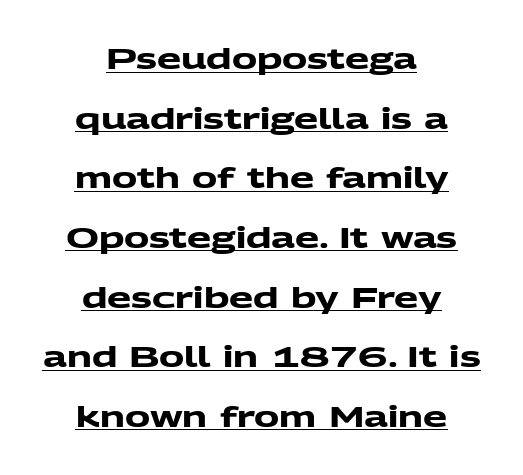
The image shows 28 px heavy, wide sans-serif type; set centered, loose line spacing (2.13x), normal letter spacing, underlined; medium stroke contrast and a medium x-height.
